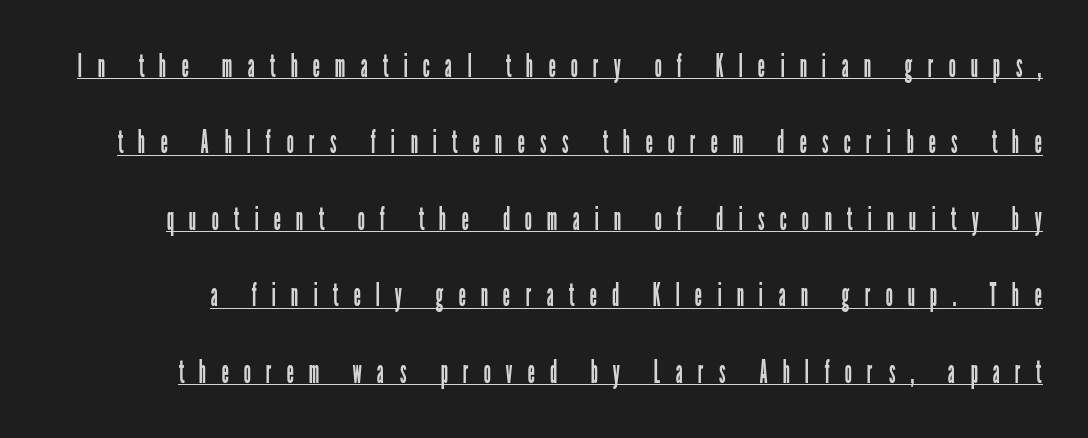
A typesetter would mark this as roman, not italic. This rendering employs a face without finishing strokes, i.e., a sans-serif. Tracking value appears strongly positive — letters spread wide. Each letter keeps its own natural width here, so spacing adapts to shape.
